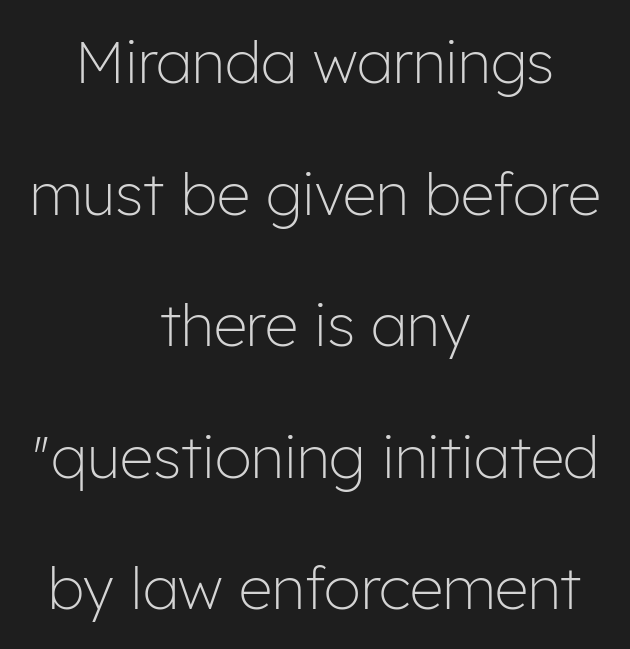
{"serif": "no", "italic": "no", "bold": "no", "weight": "light", "width": "normal", "stroke_contrast": "low", "x_height": "medium", "monospaced": "no", "underline": "no", "align": "center", "line_spacing": "loose", "line_spacing_ratio": 2.23, "letter_spacing": "normal", "letter_spacing_em": 0.0, "glyph_px": 59}
